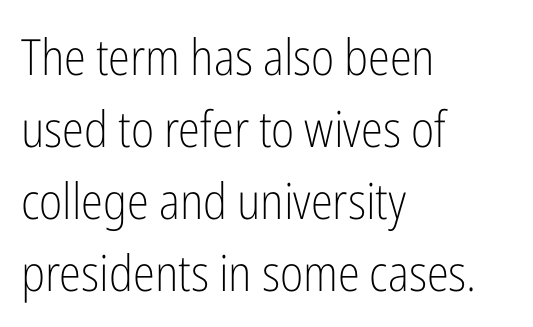
The image shows 50 px light, condensed sans-serif type, upright; set left-aligned, normal line spacing (1.44x), normal letter spacing, not underlined; low stroke contrast and a medium x-height.
